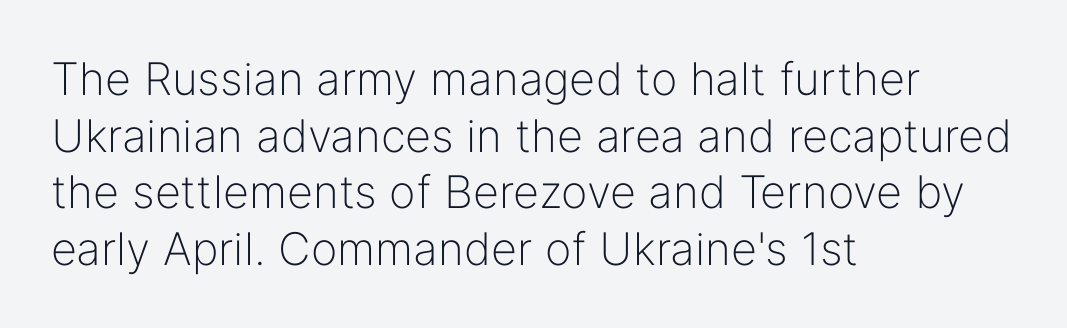
Q: Is the text bold? A: No.
Q: Is the text italic (slanted)? A: No, it is upright.
Q: Is the typeface a serif or a sans-serif typeface? A: Sans-serif.
Q: Is the text underlined? A: No.
Q: How is the paragraph aligned? A: Left-aligned.
Q: Is the spacing between letters normal or unusually wide? A: Normal.
Q: Is the spacing between lines tight, normal or loose? A: Normal.
Q: Width (condensed, normal, or wide)? A: Normal.
Q: Stroke contrast? A: Low.
Q: x-height? A: Medium.
Q: Monospaced? A: No.
